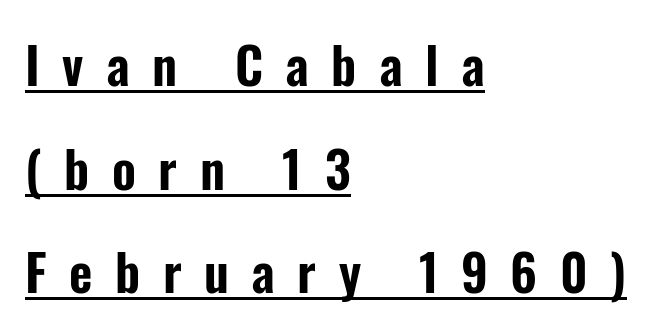
Q: Is the text italic (slanted)? A: No, it is upright.
Q: Is the typeface a serif or a sans-serif typeface? A: Sans-serif.
Q: Is the text underlined? A: Yes.
Q: How is the paragraph aligned? A: Left-aligned.
Q: Is the spacing between letters normal or unusually wide? A: Unusually wide.
Q: Is the spacing between lines tight, normal or loose? A: Loose.
Q: Width (condensed, normal, or wide)? A: Condensed.
Q: Stroke contrast? A: Low.
Q: x-height? A: Medium.
Q: Monospaced? A: No.
